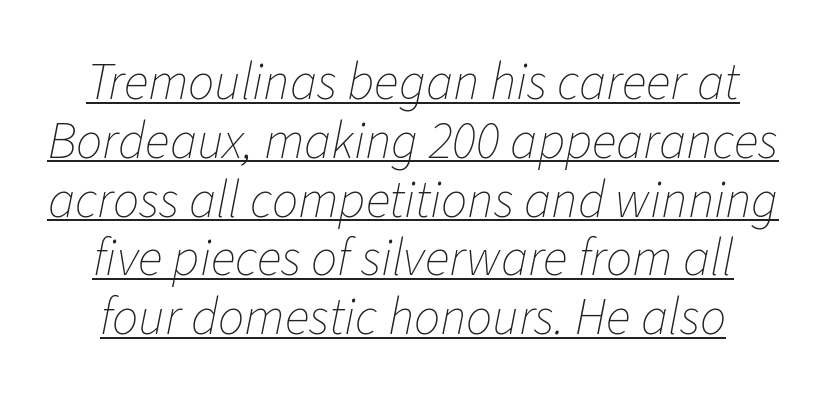
Q: Is the text bold? A: No.
Q: Is the text italic (slanted)? A: Yes, it leans right by about 11 degrees.
Q: Is the text underlined? A: Yes.
Q: Is the spacing between letters normal or unusually wide? A: Normal.
Q: Is the spacing between lines tight, normal or loose? A: Tight.
Q: Width (condensed, normal, or wide)? A: Normal.
Q: Stroke contrast? A: Low.
Q: x-height? A: Medium.
Q: Monospaced? A: No.
